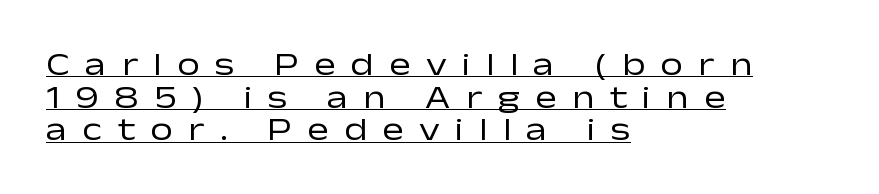
{"serif": "no", "italic": "no", "bold": "no", "weight": "regular", "width": "wide", "stroke_contrast": "low", "x_height": "medium", "monospaced": "no", "underline": "yes", "align": "left", "line_spacing": "tight", "line_spacing_ratio": 1.02, "letter_spacing": "wide", "letter_spacing_em": 0.48, "glyph_px": 32}
